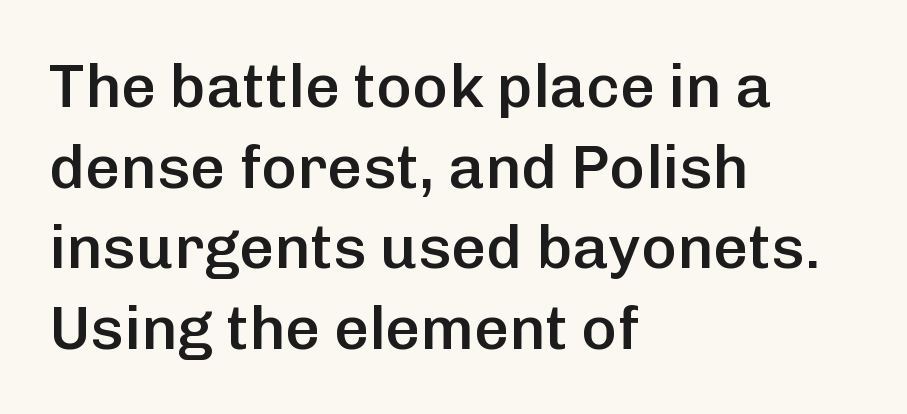
Q: Is the text bold? A: Semi-bold.
Q: Is the text italic (slanted)? A: No, it is upright.
Q: Is the typeface a serif or a sans-serif typeface? A: Sans-serif.
Q: Is the text underlined? A: No.
Q: How is the paragraph aligned? A: Left-aligned.
Q: Is the spacing between letters normal or unusually wide? A: Normal.
Q: Is the spacing between lines tight, normal or loose? A: Normal.
Q: Width (condensed, normal, or wide)? A: Normal.
Q: Stroke contrast? A: Low.
Q: x-height? A: Medium.
Q: Monospaced? A: No.
